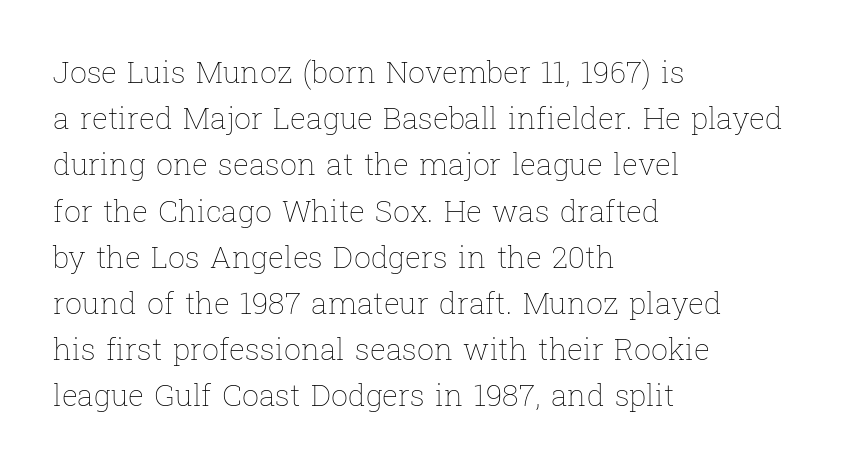
In CSS terms this would be text-align: left. Posture: straight, roman, zero tilt. Only glyphs here, with clear space below each row. The tracking reads as untouched default to a designer's eye. Leading: standard.
